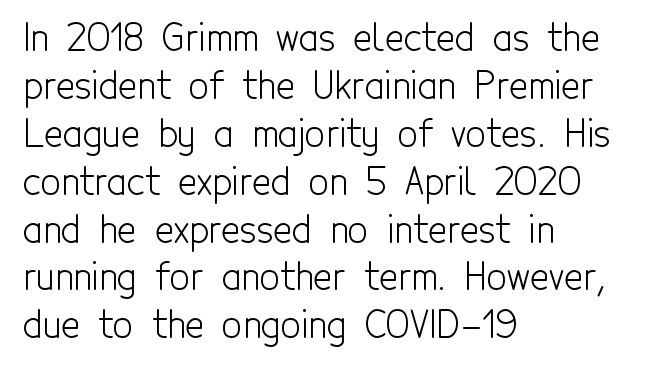
The image shows 36 px light, condensed sans-serif type, upright; set left-aligned, normal line spacing (1.33x), normal letter spacing, not underlined; a medium x-height.
